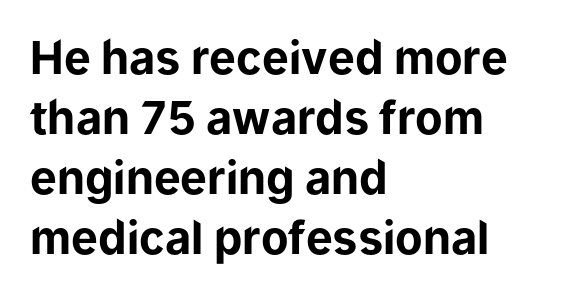
The image shows 45 px bold sans-serif type, upright; set left-aligned, normal line spacing (1.33x), normal letter spacing, not underlined; low stroke contrast and a medium x-height.
